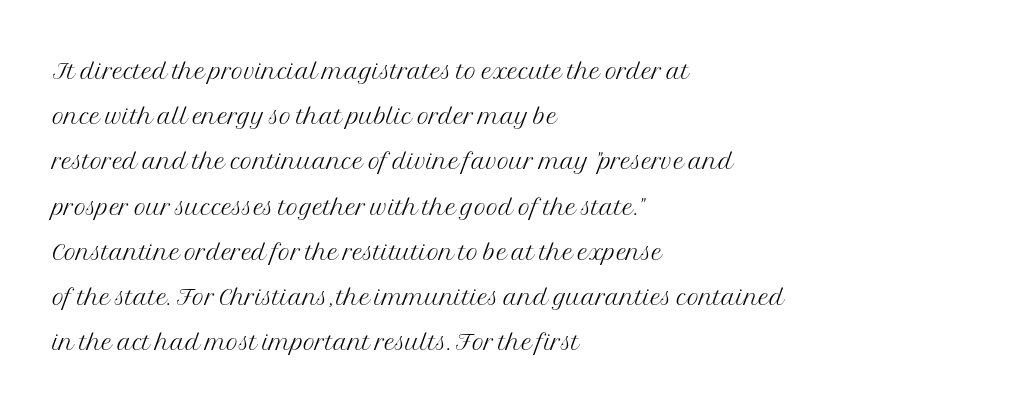
{"serif": "yes", "bold": "no", "weight": "light", "width": "normal", "stroke_contrast": "medium", "x_height": "medium", "monospaced": "no", "underline": "no", "align": "left", "line_spacing": "normal", "line_spacing_ratio": 1.37, "letter_spacing": "normal", "letter_spacing_em": 0.0, "glyph_px": 33}
